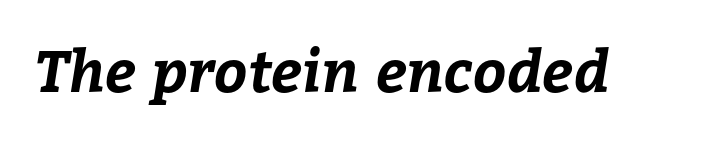
Q: Is the text bold? A: Yes.
Q: Is the text underlined? A: No.
Q: Is the spacing between letters normal or unusually wide? A: Normal.
Q: Width (condensed, normal, or wide)? A: Normal.
Q: Stroke contrast? A: Low.
Q: x-height? A: Medium.
Q: Monospaced? A: No.
